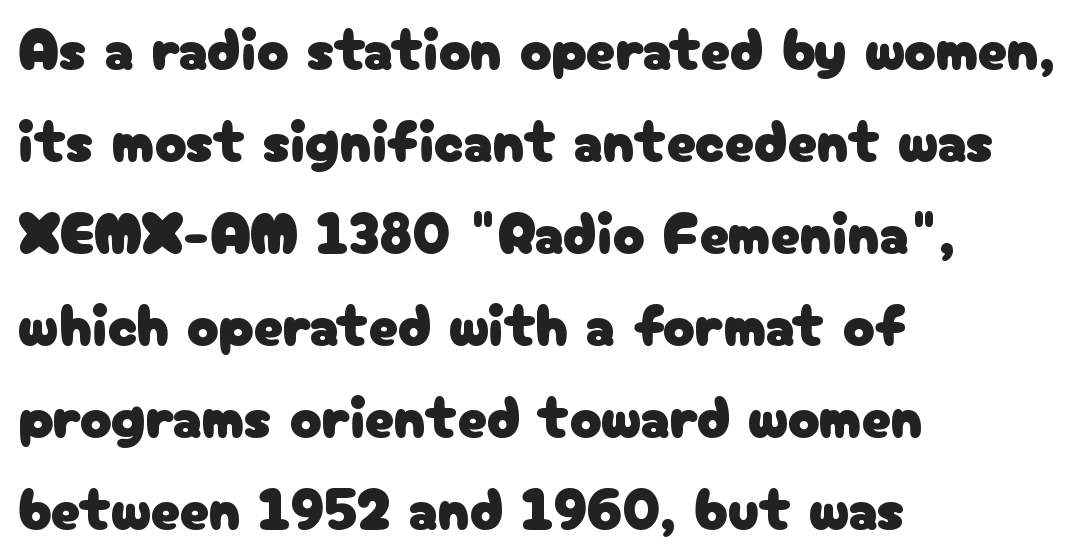
The image shows 59 px sans-serif type, upright; set left-aligned, normal line spacing (1.56x), normal letter spacing, not underlined; low stroke contrast and a medium x-height.
